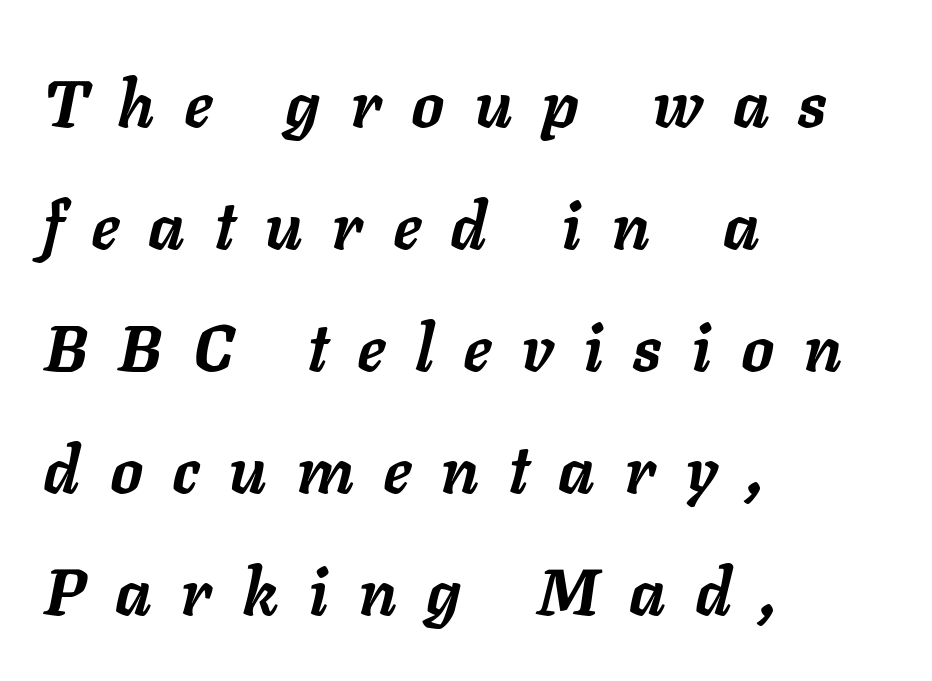
Q: Is the text bold? A: Yes.
Q: Is the text italic (slanted)? A: Yes, it leans right by about 11 degrees.
Q: Is the text underlined? A: No.
Q: How is the paragraph aligned? A: Left-aligned.
Q: Is the spacing between letters normal or unusually wide? A: Unusually wide.
Q: Width (condensed, normal, or wide)? A: Normal.
Q: Stroke contrast? A: Low.
Q: x-height? A: Medium.
Q: Monospaced? A: No.
